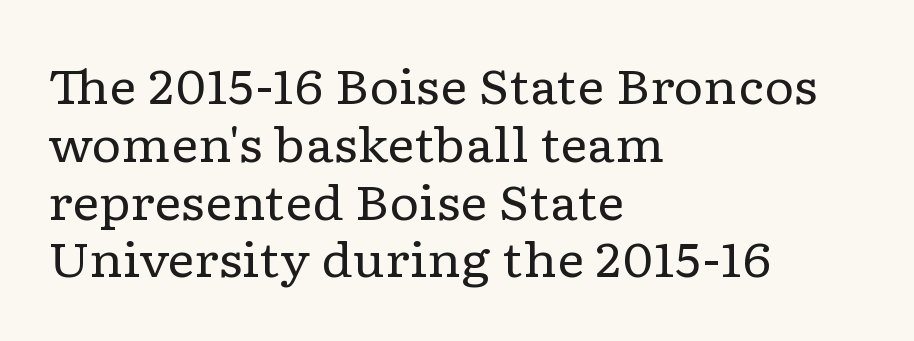
{"serif": "yes", "italic": "no", "bold": "no", "weight": "regular", "width": "wide", "stroke_contrast": "low", "x_height": "medium", "monospaced": "no", "underline": "no", "align": "left", "line_spacing_ratio": 1.23, "letter_spacing": "normal", "letter_spacing_em": 0.0, "glyph_px": 47}
